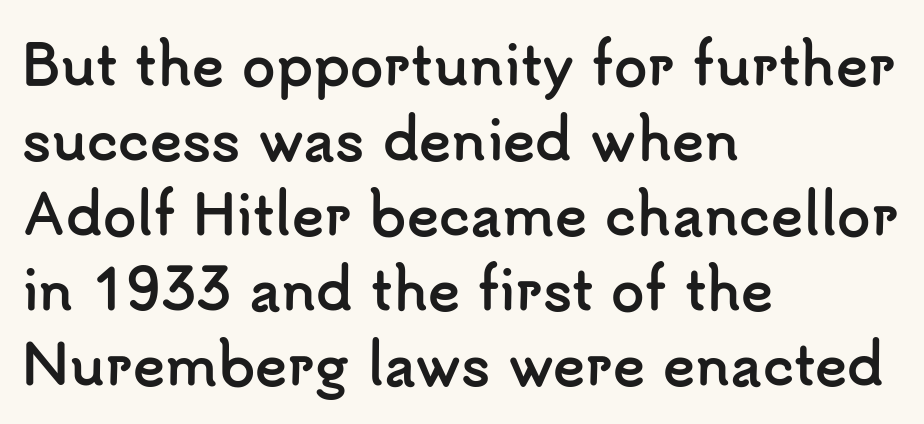
Unlike a traditional serif, this face leaves its strokes unadorned. Honestly, the letter spacing is just normal — you wouldn't notice it. The compositor pushed each line to the left boundary. Ordinary non-slanted type is in use.
